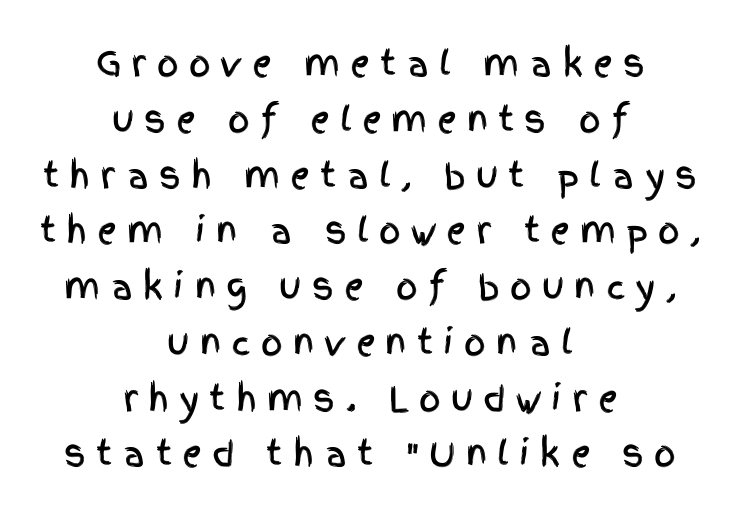
No italicization has been applied; the sample stays upright. Short and long lines alike share a common midpoint. Interline gaps are of average width in this sample. The passage shown has open, widely tracked lettering throughout. Unmarked baselines from the first word to the last.
